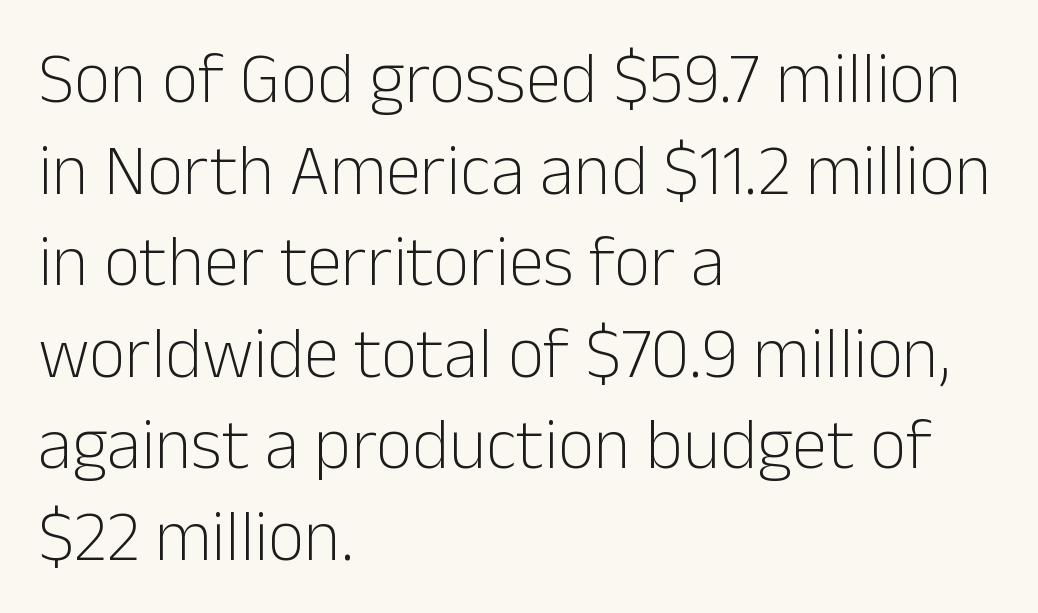
{"serif": "no", "italic": "no", "bold": "no", "weight": "light", "width": "normal", "stroke_contrast": "low", "x_height": "medium", "monospaced": "no", "underline": "no", "align": "left", "line_spacing": "normal", "line_spacing_ratio": 1.29, "letter_spacing": "normal", "letter_spacing_em": 0.0, "glyph_px": 71}
